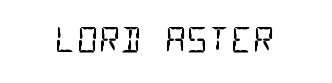
The image shows 34 px regular-weight, condensed sans-serif type, monospaced; set normal letter spacing, not underlined; low stroke contrast and a large x-height.
